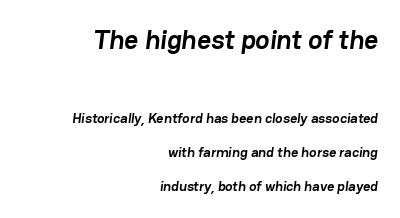
{"bold": "yes", "underline": "no", "align": "right", "line_spacing": "loose", "line_spacing_ratio": 2.42, "letter_spacing": "normal", "letter_spacing_em": 0.0, "larger_block": "first", "size_ratio": 1.93, "glyph_px": 27}
